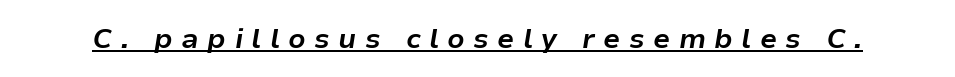
Letter spacing: wide. A typographer would call this underscored text. The passage shown is typed in a proportional face where columns would drift. Notice how thick the strokes are: this is what a full bold looks like. An italicized treatment has been applied to the whole sample.
